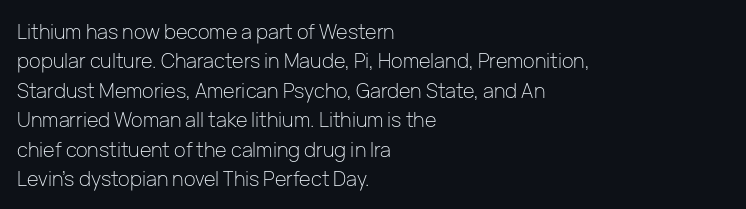
Look at the tracking — it's just the regular setting, nothing added. This sample keeps an unexceptional amount of space between lines. A typesetter would mark this as roman, not italic. Each row of text sits above clean, open space. Ink coverage per letter is moderate at most. This rendering uses left alignment, leaving the right contour irregular.
